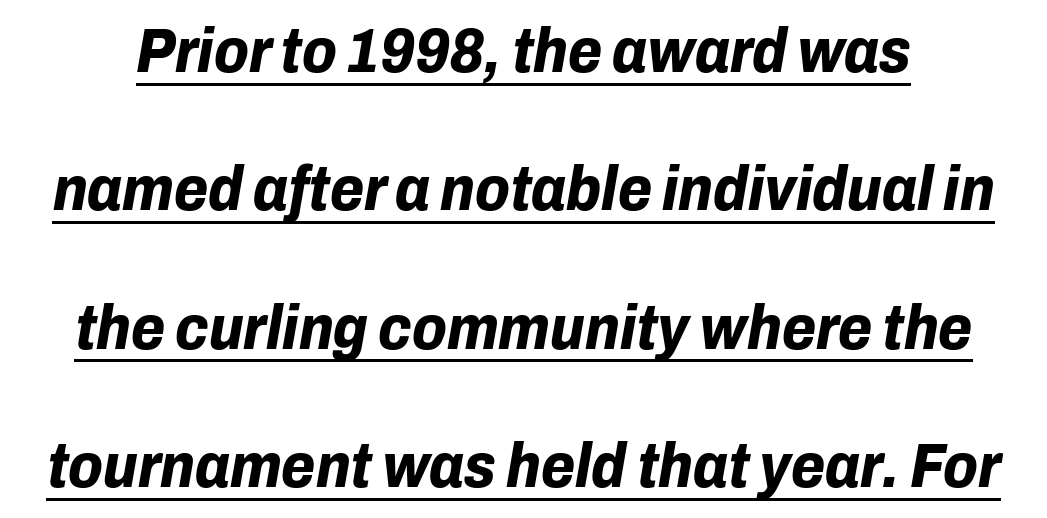
Q: Is the text bold? A: Yes.
Q: Is the text italic (slanted)? A: Yes, it leans right by about 10 degrees.
Q: Is the text underlined? A: Yes.
Q: Is the spacing between letters normal or unusually wide? A: Normal.
Q: Is the spacing between lines tight, normal or loose? A: Loose.
Q: Width (condensed, normal, or wide)? A: Normal.
Q: Stroke contrast? A: Low.
Q: x-height? A: Medium.
Q: Monospaced? A: No.
